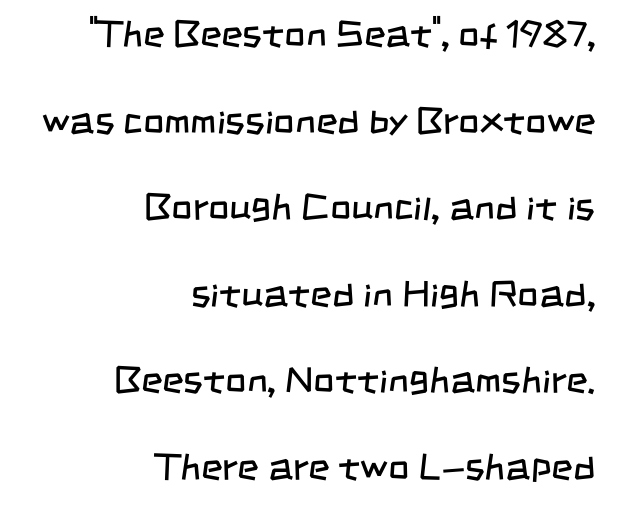
The image shows 37 px regular-weight, condensed sans-serif type; set right-aligned, loose line spacing (2.34x), normal letter spacing, not underlined; low stroke contrast and a large x-height.
